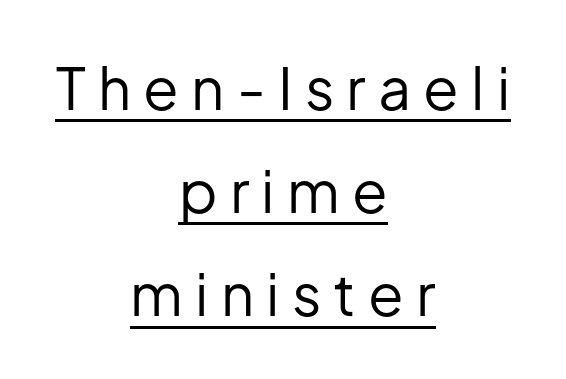
{"serif": "no", "italic": "no", "bold": "no", "weight": "regular", "width": "normal", "stroke_contrast": "low", "x_height": "medium", "monospaced": "no", "underline": "yes", "align": "center", "line_spacing_ratio": 1.78, "letter_spacing": "wide", "letter_spacing_em": 0.21, "glyph_px": 58}
